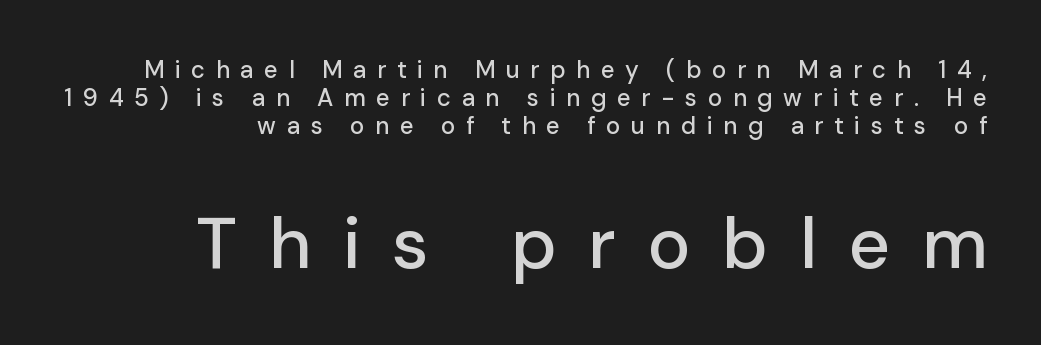
A typesetter would mark this as roman, not italic. This rendering features lettering with no underline. Tracking value appears strongly positive — letters spread wide. Small over large — that's the arrangement of the two blocks here.
